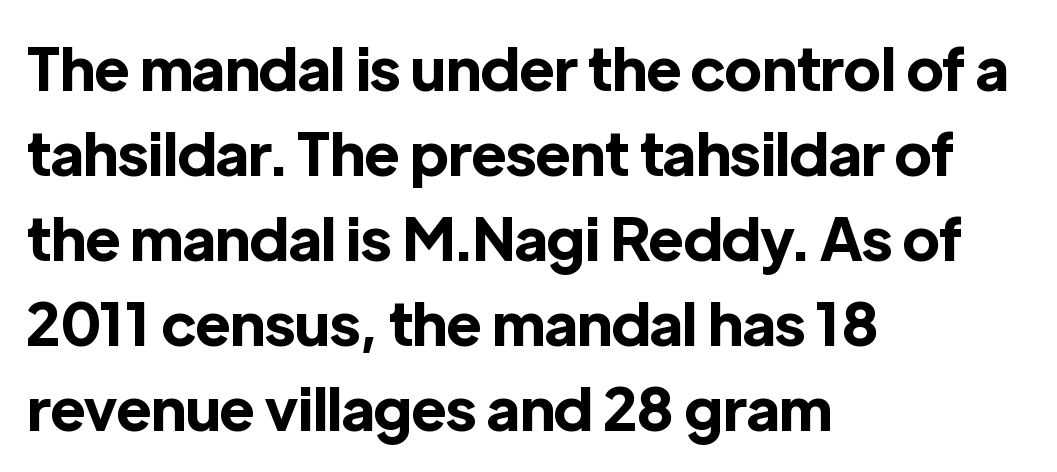
Q: Is the text bold? A: Yes.
Q: Is the text italic (slanted)? A: No, it is upright.
Q: Is the typeface a serif or a sans-serif typeface? A: Sans-serif.
Q: Is the text underlined? A: No.
Q: How is the paragraph aligned? A: Left-aligned.
Q: Is the spacing between letters normal or unusually wide? A: Normal.
Q: Is the spacing between lines tight, normal or loose? A: Normal.
Q: Width (condensed, normal, or wide)? A: Normal.
Q: x-height? A: Medium.
Q: Monospaced? A: No.
